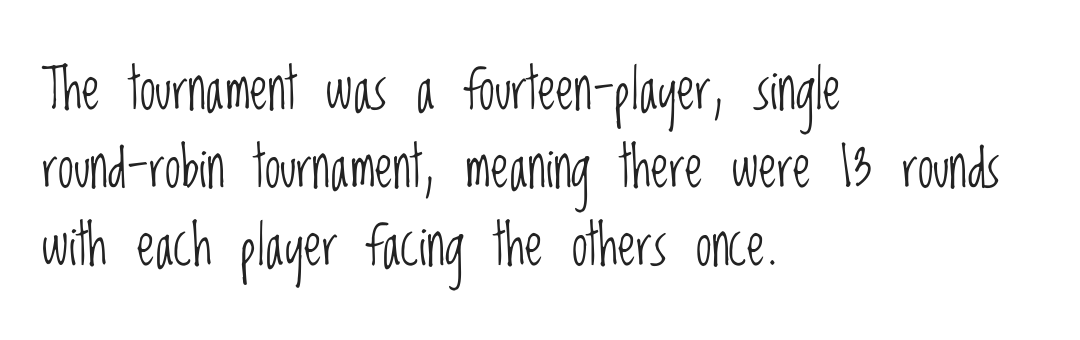
Stroke mass is kept to a normal reading level or below. Upright lettering throughout. The letters advance in unequal steps, a hallmark of proportional type. Decoration check: the copy has no underline. Nothing sits at the stroke ends, so this counts as sans-serif.
